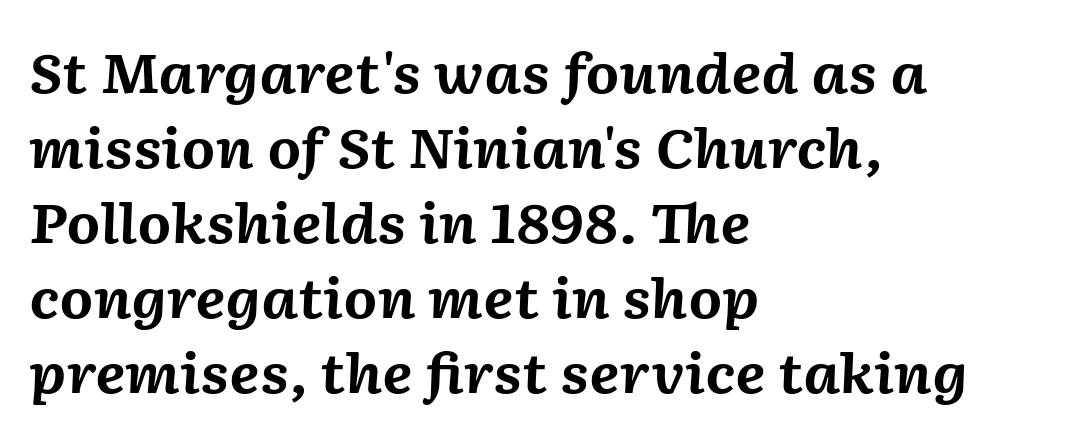
Q: Is the text bold? A: Yes.
Q: Is the text italic (slanted)? A: Yes, it leans right by about 2 degrees.
Q: Is the text underlined? A: No.
Q: How is the paragraph aligned? A: Left-aligned.
Q: Is the spacing between letters normal or unusually wide? A: Normal.
Q: Is the spacing between lines tight, normal or loose? A: Normal.
Q: Width (condensed, normal, or wide)? A: Normal.
Q: Stroke contrast? A: Medium.
Q: x-height? A: Medium.
Q: Monospaced? A: No.
